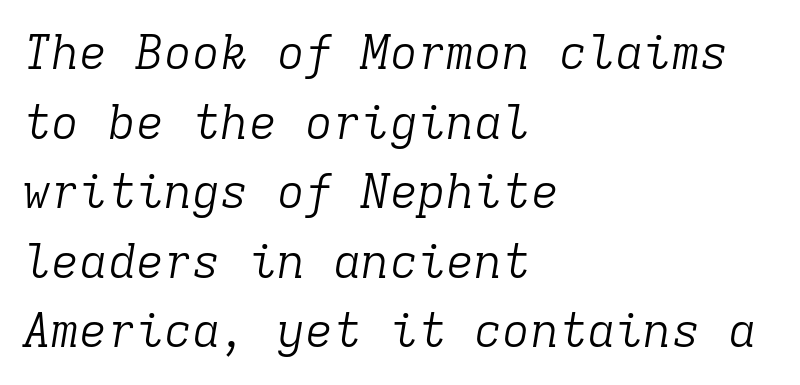
Q: Is the text bold? A: No.
Q: Is the text italic (slanted)? A: Yes, it leans right by about 9 degrees.
Q: Is the typeface a serif or a sans-serif typeface? A: Serif.
Q: Is the text underlined? A: No.
Q: How is the paragraph aligned? A: Left-aligned.
Q: Is the spacing between letters normal or unusually wide? A: Normal.
Q: Is the spacing between lines tight, normal or loose? A: Normal.
Q: Width (condensed, normal, or wide)? A: Normal.
Q: Stroke contrast? A: Low.
Q: x-height? A: Medium.
Q: Monospaced? A: Yes.
